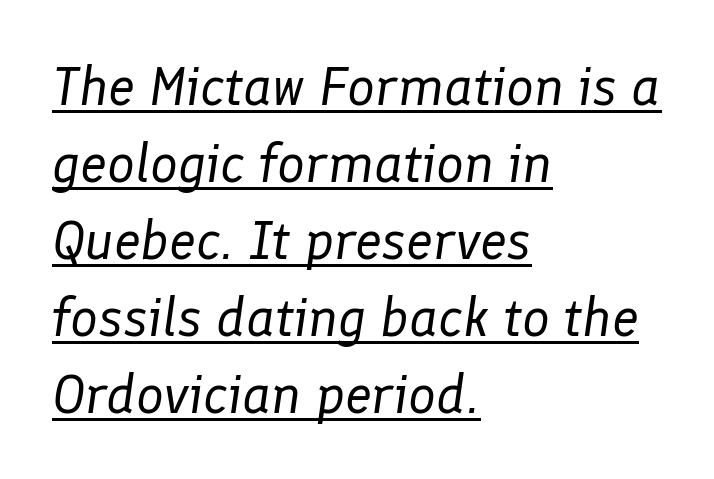
The image shows 55 px regular-weight type, italic (leaning right); set left-aligned, normal line spacing (1.4x), normal letter spacing, underlined; low stroke contrast and a medium x-height.
